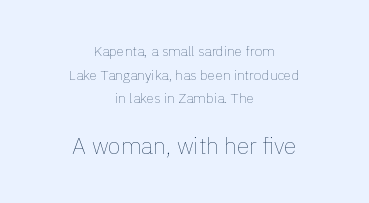
Q: Is the text bold? A: No.
Q: Is the text italic (slanted)? A: No, it is upright.
Q: Is the text underlined? A: No.
Q: How is the paragraph aligned? A: Centered.
Q: Is the spacing between letters normal or unusually wide? A: Normal.
Q: Is the spacing between lines tight, normal or loose? A: Normal.
Q: Which block of text is set in a larger size, the first (top) or the second (bottom)? A: The second (bottom) one.
